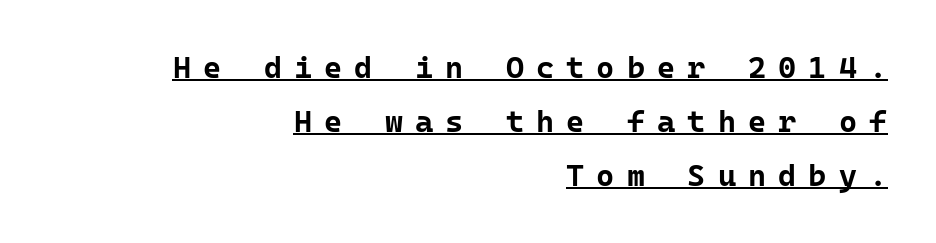
{"serif": "no", "italic": "no", "bold": "yes", "weight": "bold", "width": "normal", "stroke_contrast": "low", "x_height": "medium", "monospaced": "yes", "underline": "yes", "align": "right", "line_spacing_ratio": 1.74, "letter_spacing": "wide", "letter_spacing_em": 0.39, "glyph_px": 31}
